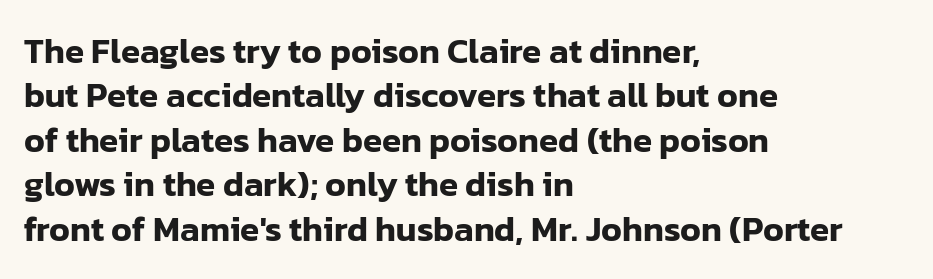
Q: Is the text italic (slanted)? A: No, it is upright.
Q: Is the typeface a serif or a sans-serif typeface? A: Sans-serif.
Q: Is the text underlined? A: No.
Q: How is the paragraph aligned? A: Left-aligned.
Q: Is the spacing between letters normal or unusually wide? A: Normal.
Q: Is the spacing between lines tight, normal or loose? A: Normal.
Q: Width (condensed, normal, or wide)? A: Normal.
Q: Stroke contrast? A: Low.
Q: x-height? A: Medium.
Q: Monospaced? A: No.
